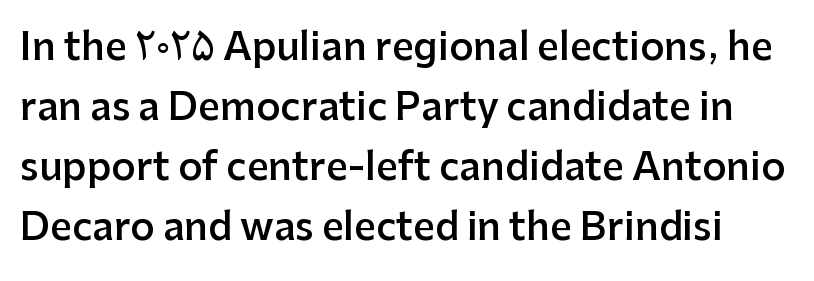
Q: Is the text bold? A: Semi-bold.
Q: Is the text italic (slanted)? A: No, it is upright.
Q: Is the typeface a serif or a sans-serif typeface? A: Sans-serif.
Q: Is the text underlined? A: No.
Q: Is the spacing between letters normal or unusually wide? A: Normal.
Q: Is the spacing between lines tight, normal or loose? A: Normal.
Q: Width (condensed, normal, or wide)? A: Normal.
Q: Stroke contrast? A: Low.
Q: x-height? A: Medium.
Q: Monospaced? A: No.
